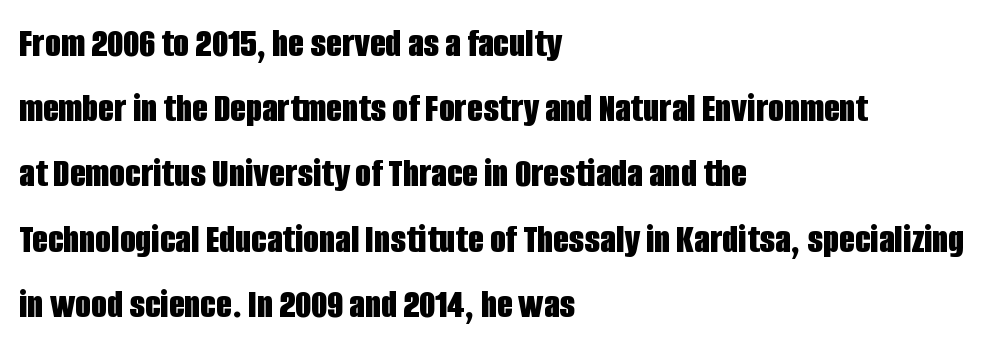
Q: Is the text bold? A: Yes.
Q: Is the text italic (slanted)? A: No, it is upright.
Q: Is the typeface a serif or a sans-serif typeface? A: Sans-serif.
Q: Is the text underlined? A: No.
Q: How is the paragraph aligned? A: Left-aligned.
Q: Is the spacing between letters normal or unusually wide? A: Normal.
Q: Is the spacing between lines tight, normal or loose? A: Normal.
Q: Width (condensed, normal, or wide)? A: Condensed.
Q: Stroke contrast? A: Low.
Q: x-height? A: Large.
Q: Monospaced? A: No.
